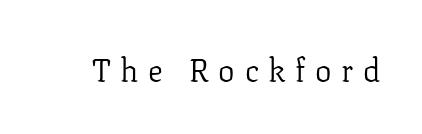
The image shows 31 px regular-weight serif type, upright; set unusually wide letter spacing (+0.31 em), not underlined; low stroke contrast and a medium x-height.
